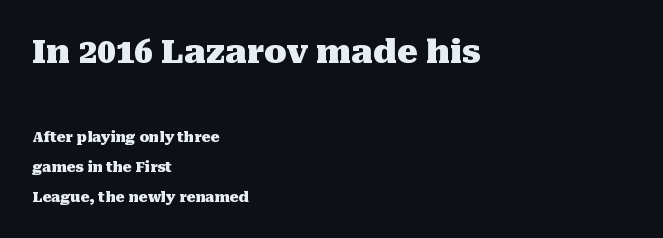
Note the varied advance widths — an 'i' is clearly narrower than an 'm'. Beneath every word, the page is bare. This is roman type, the default non-slanted kind. Classification — serif. In this sample the first text group is rendered at the bigger scale.
